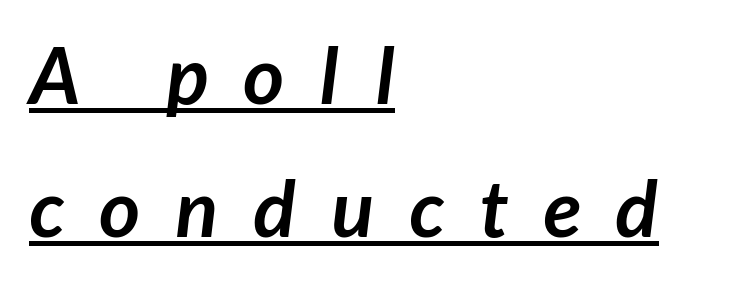
{"serif": "no", "bold": "yes", "weight": "semibold", "width": "normal", "stroke_contrast": "low", "x_height": "medium", "monospaced": "no", "underline": "yes", "align": "left", "line_spacing": "normal", "line_spacing_ratio": 1.68, "letter_spacing": "wide", "letter_spacing_em": 0.45, "glyph_px": 79}
